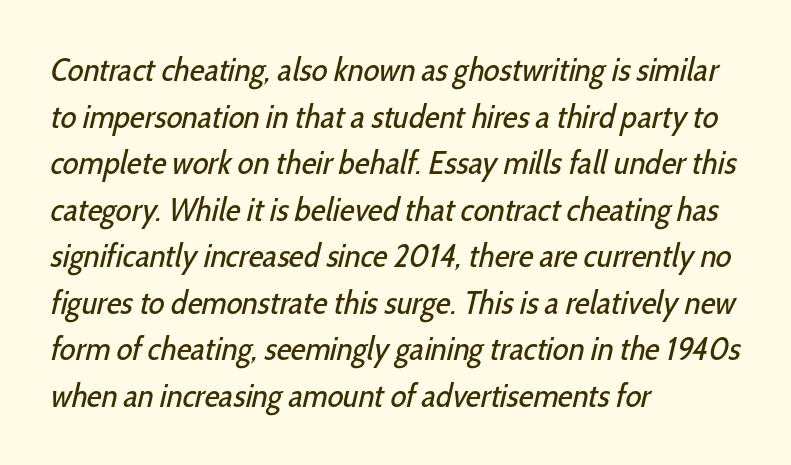
Horizontal bands of white between lines are of average thickness. Teacher's note: observe the even left margin — that is flush-left alignment. The typesetting does not lean heavy: it is not bold. Tracking here is standard; glyphs follow each other at the usual distance. The letters carry no serifs — their stems end cleanly without finishing strokes. You could not count columns in this text — the font is proportionally spaced.
